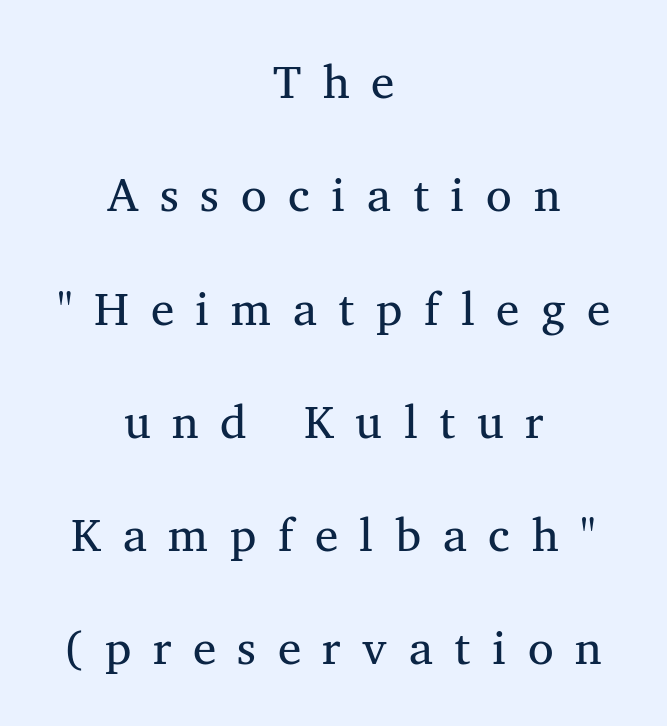
{"serif": "yes", "bold": "no", "weight": "regular", "width": "normal", "stroke_contrast": "medium", "x_height": "medium", "monospaced": "no", "underline": "no", "align": "center", "line_spacing": "loose", "line_spacing_ratio": 2.41, "letter_spacing": "wide", "letter_spacing_em": 0.46, "glyph_px": 47}
